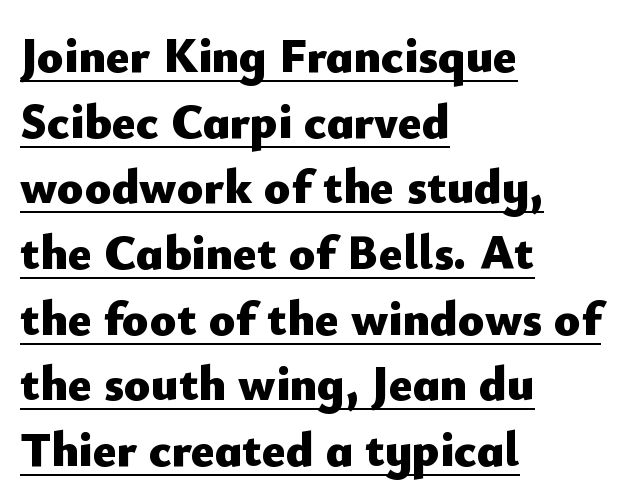
{"serif": "no", "italic": "no", "bold": "yes", "weight": "heavy", "width": "normal", "stroke_contrast": "low", "x_height": "small", "monospaced": "no", "underline": "yes", "align": "left", "line_spacing": "normal", "line_spacing_ratio": 1.34, "letter_spacing": "normal", "letter_spacing_em": 0.0, "glyph_px": 49}
